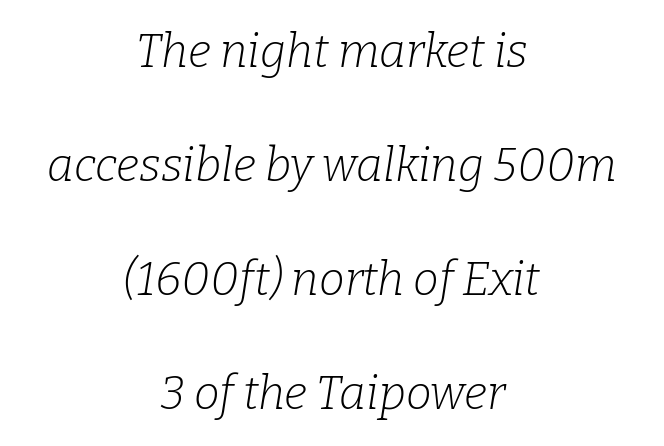
The image shows 46 px light serif type, italic (leaning right); set centered, loose line spacing (2.48x), normal letter spacing, not underlined; low stroke contrast and a medium x-height.
